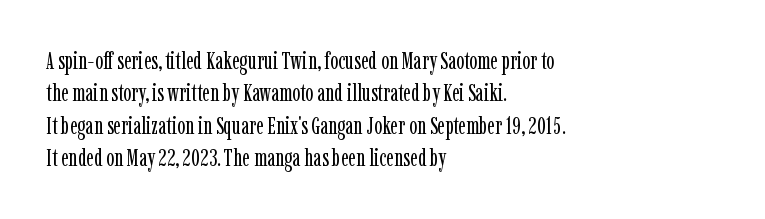
Q: Is the text bold? A: No.
Q: Is the text italic (slanted)? A: No, it is upright.
Q: Is the text underlined? A: No.
Q: How is the paragraph aligned? A: Left-aligned.
Q: Is the spacing between letters normal or unusually wide? A: Normal.
Q: Is the spacing between lines tight, normal or loose? A: Normal.
